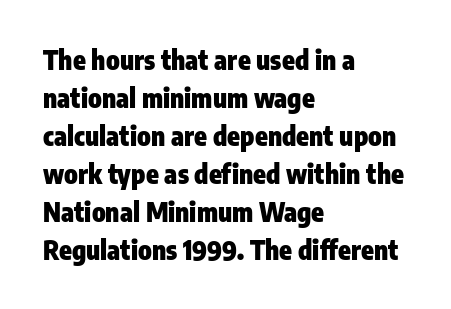
Horizontal alignment here is leftward, the default for most running prose. Nothing unusual about the tracking: characters are spaced as the font intends. Students, observe: this is what conventionally led text looks like. Does the lettering tilt? It doesn't — this is upright.
